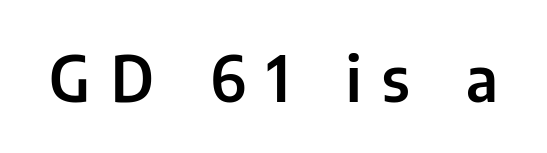
Q: Is the text italic (slanted)? A: No, it is upright.
Q: Is the typeface a serif or a sans-serif typeface? A: Sans-serif.
Q: Is the text underlined? A: No.
Q: Is the spacing between letters normal or unusually wide? A: Unusually wide.
Q: Width (condensed, normal, or wide)? A: Condensed.
Q: Stroke contrast? A: Low.
Q: x-height? A: Medium.
Q: Monospaced? A: No.
